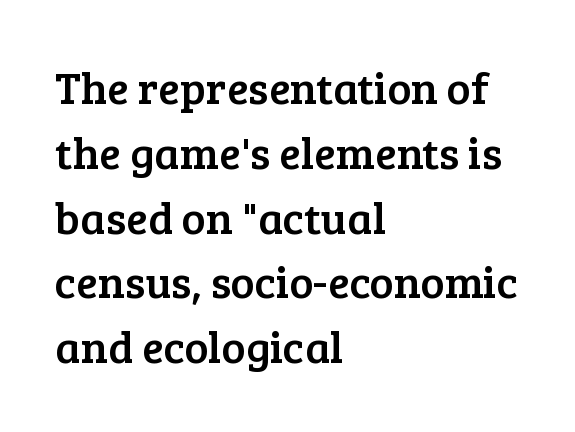
Q: Is the text italic (slanted)? A: No, it is upright.
Q: Is the typeface a serif or a sans-serif typeface? A: Serif.
Q: Is the text underlined? A: No.
Q: How is the paragraph aligned? A: Left-aligned.
Q: Is the spacing between letters normal or unusually wide? A: Normal.
Q: Is the spacing between lines tight, normal or loose? A: Normal.
Q: Width (condensed, normal, or wide)? A: Normal.
Q: Stroke contrast? A: Low.
Q: x-height? A: Medium.
Q: Monospaced? A: No.
